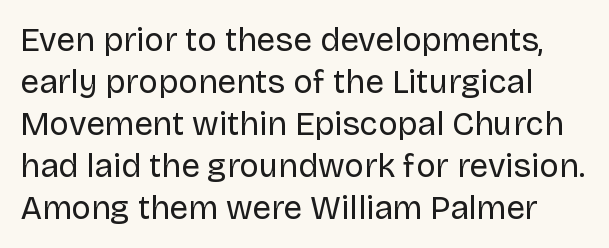
Q: Is the text bold? A: No.
Q: Is the text italic (slanted)? A: No, it is upright.
Q: Is the typeface a serif or a sans-serif typeface? A: Sans-serif.
Q: Is the text underlined? A: No.
Q: Is the spacing between letters normal or unusually wide? A: Normal.
Q: Is the spacing between lines tight, normal or loose? A: Normal.
Q: Width (condensed, normal, or wide)? A: Normal.
Q: Stroke contrast? A: Low.
Q: x-height? A: Large.
Q: Monospaced? A: No.
